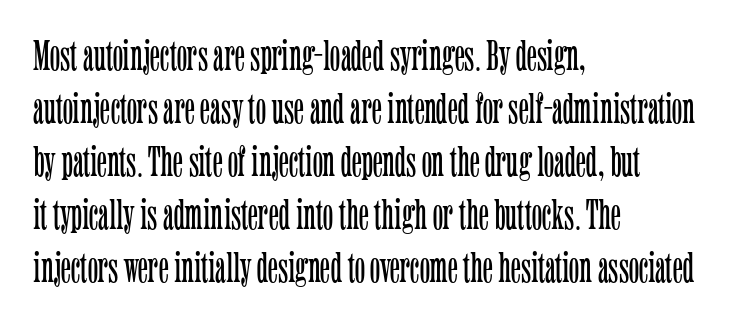
Q: Is the text bold? A: No.
Q: Is the text italic (slanted)? A: No, it is upright.
Q: Is the typeface a serif or a sans-serif typeface? A: Serif.
Q: Is the text underlined? A: No.
Q: How is the paragraph aligned? A: Left-aligned.
Q: Is the spacing between letters normal or unusually wide? A: Normal.
Q: Width (condensed, normal, or wide)? A: Condensed.
Q: Stroke contrast? A: Low.
Q: x-height? A: Medium.
Q: Monospaced? A: No.
